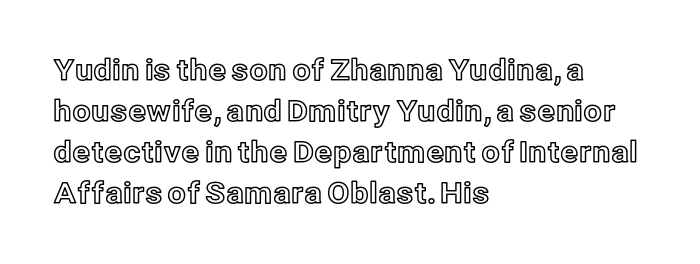
Q: Is the text italic (slanted)? A: No, it is upright.
Q: Is the text underlined? A: No.
Q: How is the paragraph aligned? A: Left-aligned.
Q: Is the spacing between letters normal or unusually wide? A: Normal.
Q: Is the spacing between lines tight, normal or loose? A: Normal.
Q: Width (condensed, normal, or wide)? A: Normal.
Q: x-height? A: Medium.
Q: Monospaced? A: No.
